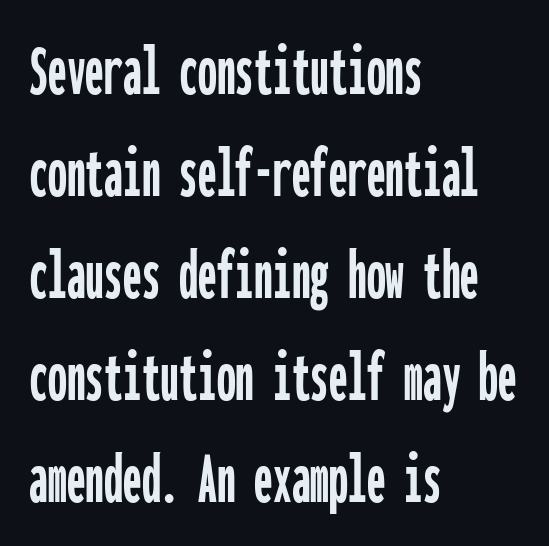
{"serif": "no", "italic": "no", "width": "condensed", "stroke_contrast": "low", "x_height": "medium", "monospaced": "yes", "underline": "no", "align": "left", "line_spacing": "normal", "line_spacing_ratio": 1.36, "letter_spacing": "normal", "letter_spacing_em": 0.0, "glyph_px": 75}
